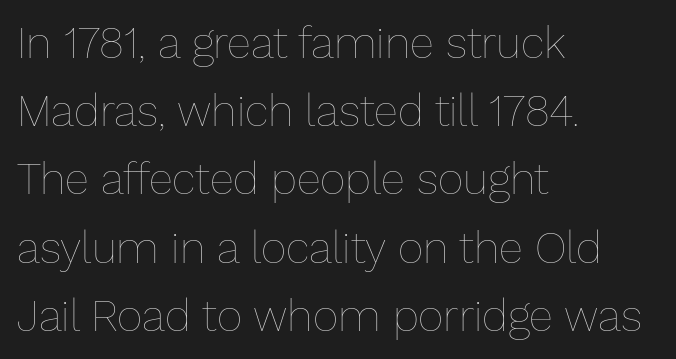
Q: Is the text bold? A: No.
Q: Is the text italic (slanted)? A: No, it is upright.
Q: Is the text underlined? A: No.
Q: How is the paragraph aligned? A: Left-aligned.
Q: Is the spacing between letters normal or unusually wide? A: Normal.
Q: Is the spacing between lines tight, normal or loose? A: Normal.
Q: Width (condensed, normal, or wide)? A: Normal.
Q: Stroke contrast? A: Low.
Q: x-height? A: Medium.
Q: Monospaced? A: No.
